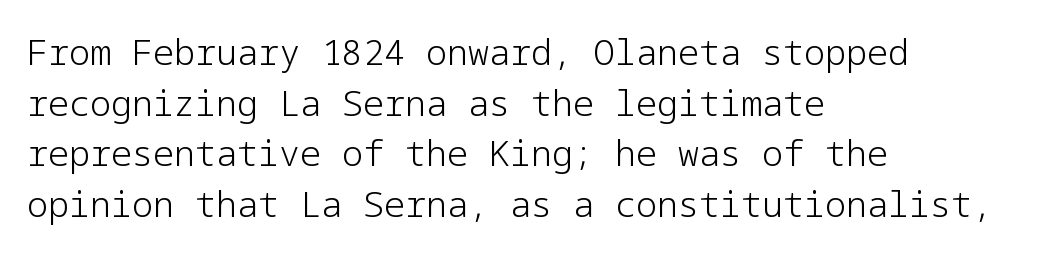
The image shows 35 px light sans-serif type, upright; set left-aligned, normal line spacing (1.45x), normal letter spacing, not underlined; low stroke contrast and a medium x-height.
